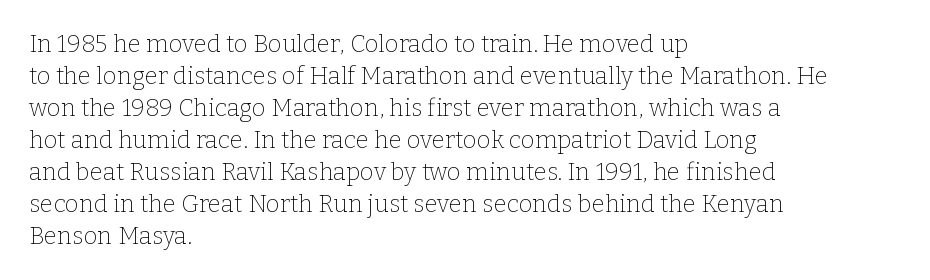
The image shows 24 px text type, upright; set left-aligned, normal line spacing (1.33x), normal letter spacing, not underlined.
